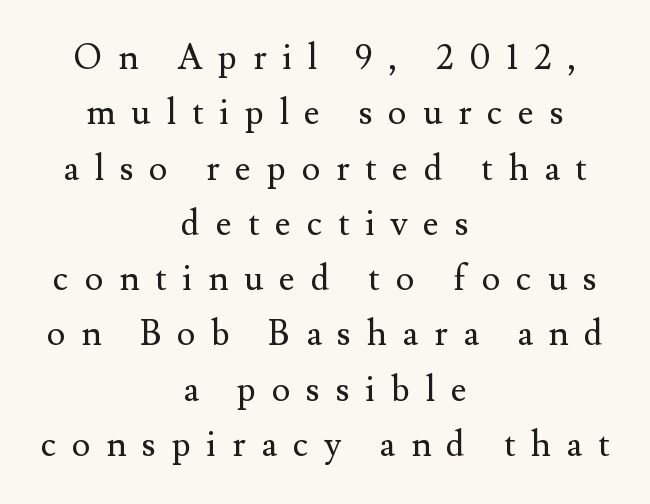
{"serif": "yes", "italic": "no", "bold": "no", "weight": "regular", "width": "normal", "stroke_contrast": "medium", "x_height": "small", "monospaced": "no", "underline": "no", "align": "center", "line_spacing": "normal", "line_spacing_ratio": 1.58, "letter_spacing": "wide", "letter_spacing_em": 0.45, "glyph_px": 35}
